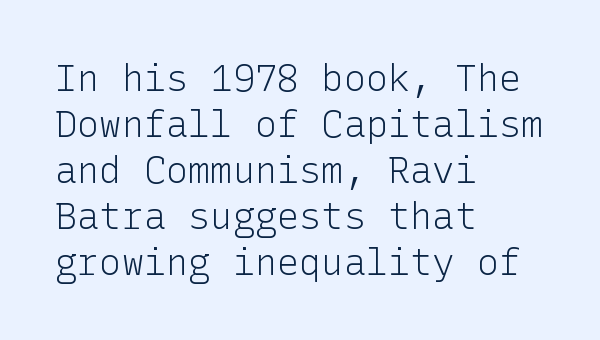
{"serif": "no", "italic": "no", "bold": "no", "weight": "light", "width": "normal", "stroke_contrast": "low", "x_height": "medium", "underline": "no", "align": "left", "line_spacing_ratio": 1.24, "letter_spacing": "normal", "letter_spacing_em": 0.0, "glyph_px": 37}
